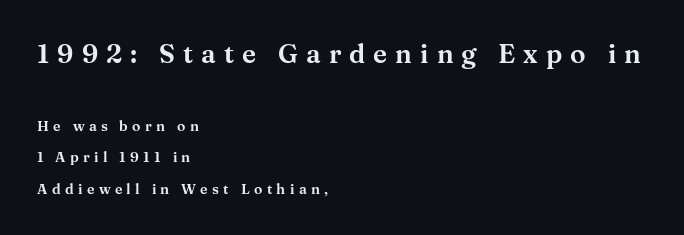
{"italic": "no", "underline": "no", "align": "left", "line_spacing": "loose", "line_spacing_ratio": 2.26, "letter_spacing": "wide", "letter_spacing_em": 0.31, "larger_block": "first", "size_ratio": 1.86, "glyph_px": 26}
